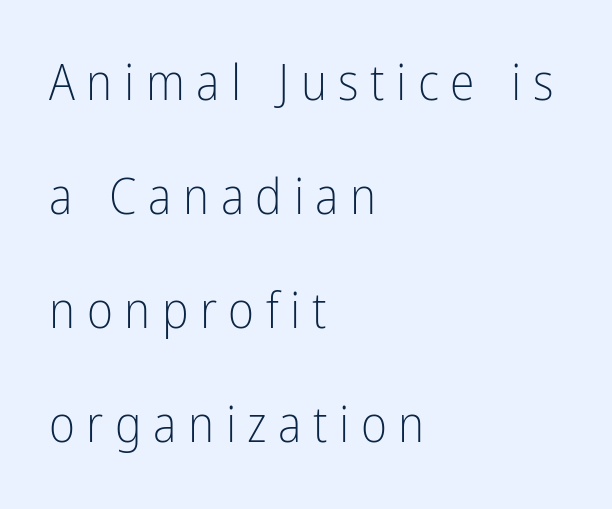
{"serif": "no", "italic": "no", "bold": "no", "weight": "light", "width": "condensed", "stroke_contrast": "low", "x_height": "medium", "monospaced": "no", "underline": "no", "align": "left", "line_spacing": "loose", "line_spacing_ratio": 2.28, "letter_spacing": "wide", "letter_spacing_em": 0.23, "glyph_px": 50}
